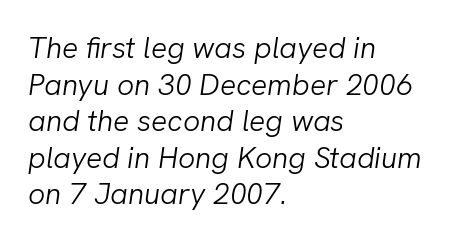
The image shows 30 px light type, italic (leaning right); set left-aligned, line spacing 1.22x, normal letter spacing, not underlined; low stroke contrast and a medium x-height.
